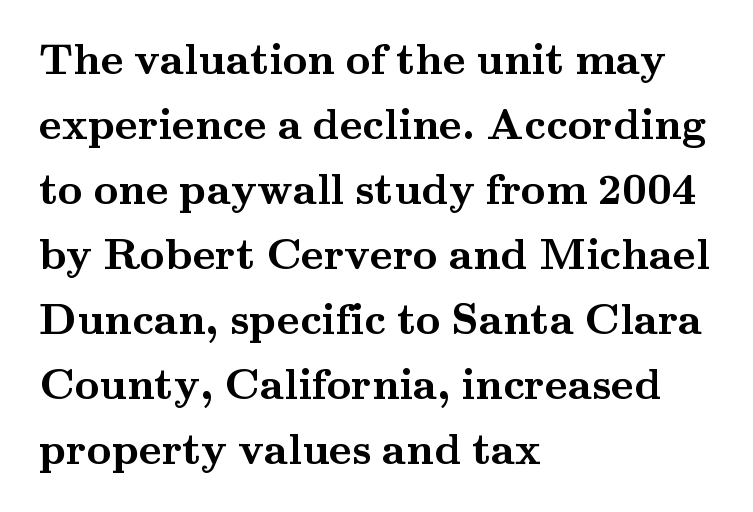
Q: Is the text bold? A: Yes.
Q: Is the text italic (slanted)? A: No, it is upright.
Q: Is the typeface a serif or a sans-serif typeface? A: Serif.
Q: Is the text underlined? A: No.
Q: How is the paragraph aligned? A: Left-aligned.
Q: Is the spacing between letters normal or unusually wide? A: Normal.
Q: Is the spacing between lines tight, normal or loose? A: Normal.
Q: Width (condensed, normal, or wide)? A: Wide.
Q: Stroke contrast? A: Medium.
Q: x-height? A: Small.
Q: Monospaced? A: No.
